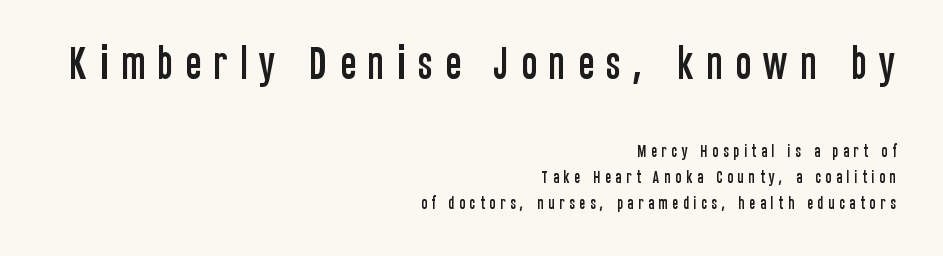
The image shows 37 px condensed sans-serif type, upright; set right-aligned, line spacing 1.85x, unusually wide letter spacing (+0.31 em), not underlined; the first (top) block is 2.64x larger; low stroke contrast and a large x-height.
